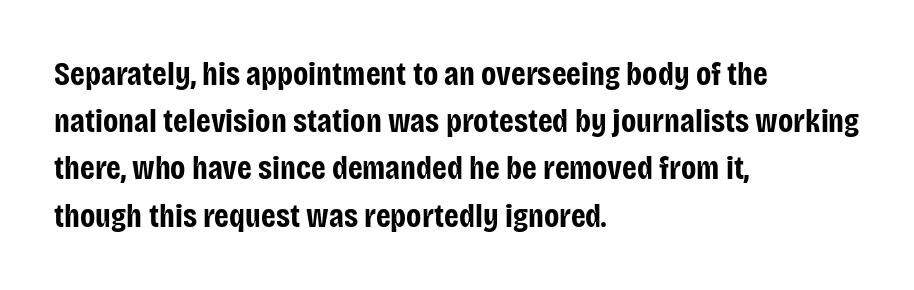
{"serif": "no", "italic": "no", "bold": "yes", "weight": "bold", "width": "condensed", "stroke_contrast": "low", "x_height": "large", "monospaced": "no", "underline": "no", "align": "left", "line_spacing": "normal", "line_spacing_ratio": 1.43, "letter_spacing": "normal", "letter_spacing_em": 0.0, "glyph_px": 33}
